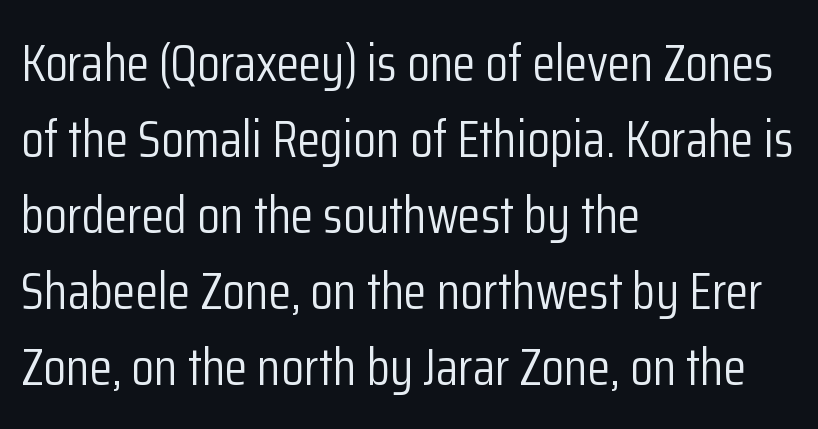
The image shows 52 px light, condensed sans-serif type, upright; set left-aligned, normal line spacing (1.46x), normal letter spacing, not underlined; low stroke contrast and a medium x-height.
